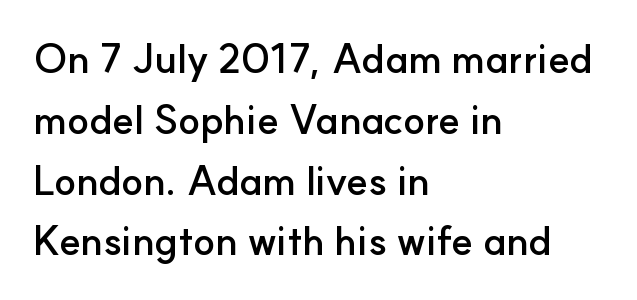
Q: Is the text bold? A: Yes.
Q: Is the text italic (slanted)? A: No, it is upright.
Q: Is the typeface a serif or a sans-serif typeface? A: Sans-serif.
Q: Is the text underlined? A: No.
Q: How is the paragraph aligned? A: Left-aligned.
Q: Is the spacing between letters normal or unusually wide? A: Normal.
Q: Is the spacing between lines tight, normal or loose? A: Normal.
Q: Width (condensed, normal, or wide)? A: Normal.
Q: Stroke contrast? A: Low.
Q: x-height? A: Small.
Q: Monospaced? A: No.
